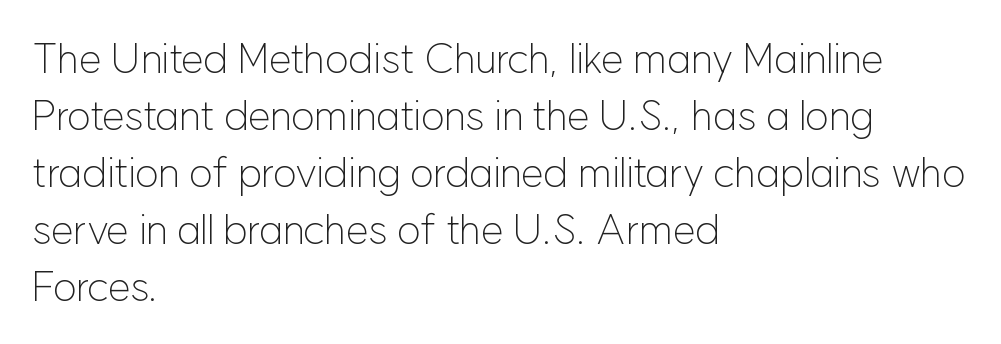
The image shows 41 px light sans-serif type, upright; set left-aligned, normal line spacing (1.39x), normal letter spacing, not underlined; low stroke contrast and a medium x-height.
